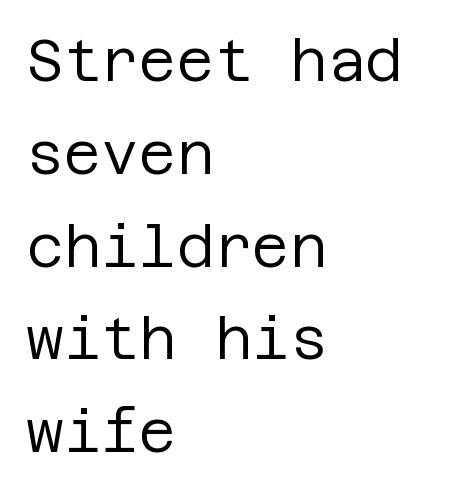
The image shows 58 px regular-weight sans-serif type, upright; set left-aligned, normal line spacing (1.6x), normal letter spacing, not underlined; low stroke contrast and a large x-height.
